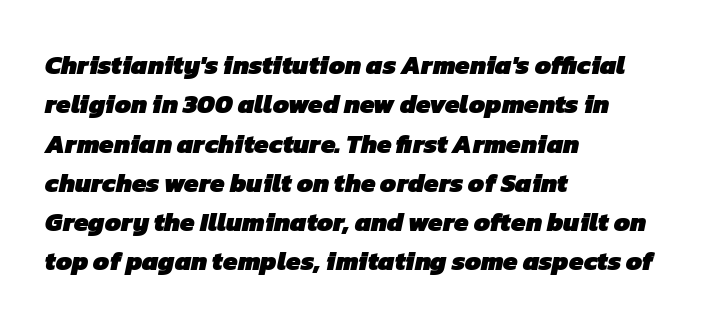
Is the type bold? Yes — the strokes are clearly thick and heavy. Line beginnings align vertically; line endings do not. The specimen omits any rule beneath the text block's lines. The horizontal fit of the characters is conventional and even. These lines sit exactly where default settings would place them.
